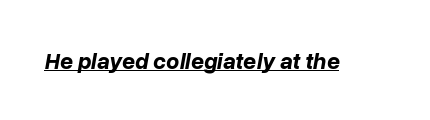
{"italic": "yes", "lean": "right", "slant_degrees": 10, "bold": "yes", "underline": "yes", "letter_spacing": "normal", "letter_spacing_em": 0.0, "glyph_px": 23}
